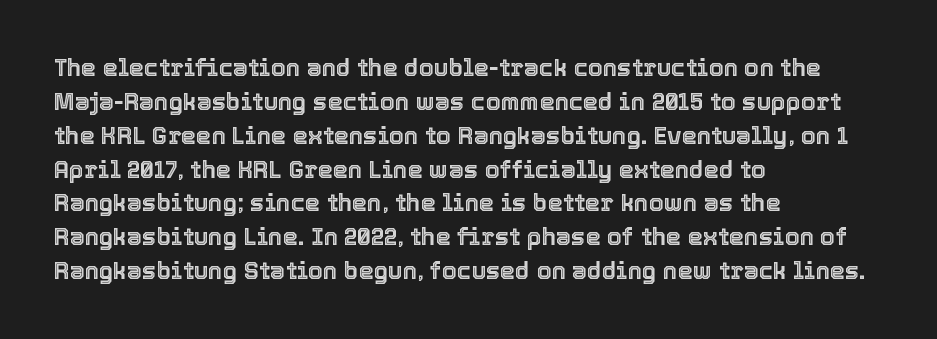
Q: Is the text italic (slanted)? A: No, it is upright.
Q: Is the text underlined? A: No.
Q: How is the paragraph aligned? A: Left-aligned.
Q: Is the spacing between letters normal or unusually wide? A: Normal.
Q: Is the spacing between lines tight, normal or loose? A: Normal.
